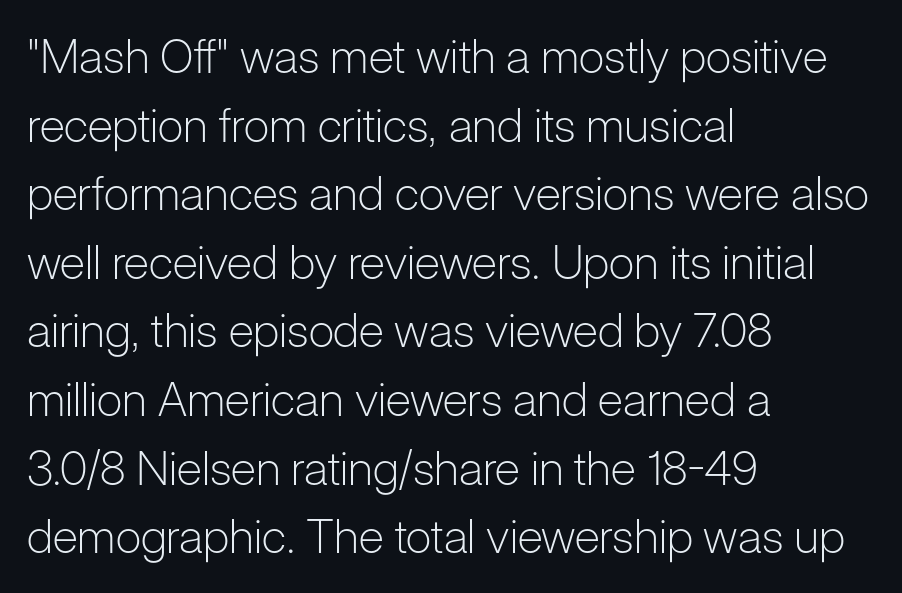
Q: Is the text bold? A: No.
Q: Is the text italic (slanted)? A: No, it is upright.
Q: Is the typeface a serif or a sans-serif typeface? A: Sans-serif.
Q: Is the text underlined? A: No.
Q: How is the paragraph aligned? A: Left-aligned.
Q: Is the spacing between letters normal or unusually wide? A: Normal.
Q: Is the spacing between lines tight, normal or loose? A: Normal.
Q: Width (condensed, normal, or wide)? A: Normal.
Q: Stroke contrast? A: Low.
Q: x-height? A: Medium.
Q: Monospaced? A: No.
